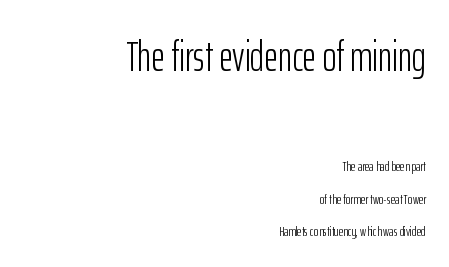
The image shows 42 px light, condensed sans-serif type, upright; set right-aligned, loose line spacing (2.34x), normal letter spacing, not underlined; the first (top) block is 3.0x larger; low stroke contrast and a medium x-height.
